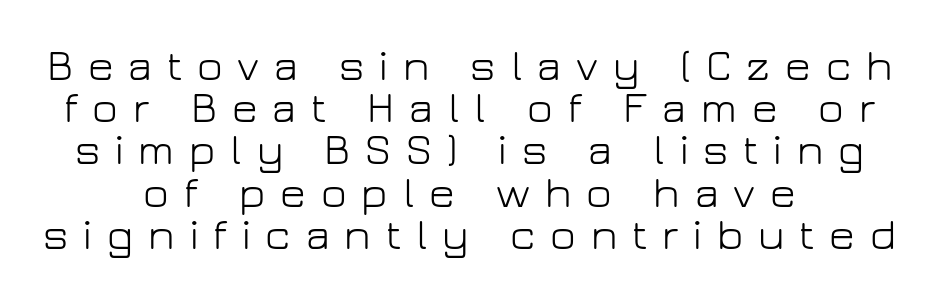
The image shows 44 px light sans-serif type, upright; set centered, tight line spacing (0.96x), unusually wide letter spacing (+0.34 em), not underlined; low stroke contrast and a medium x-height.
